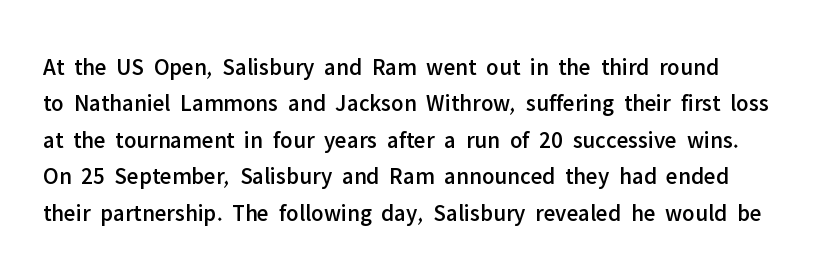
Check under the words: just untouched page. Honestly, the row spacing looks completely unremarkable. Tracking here is standard; glyphs follow each other at the usual distance. Rendered with straight, roman letterforms.
